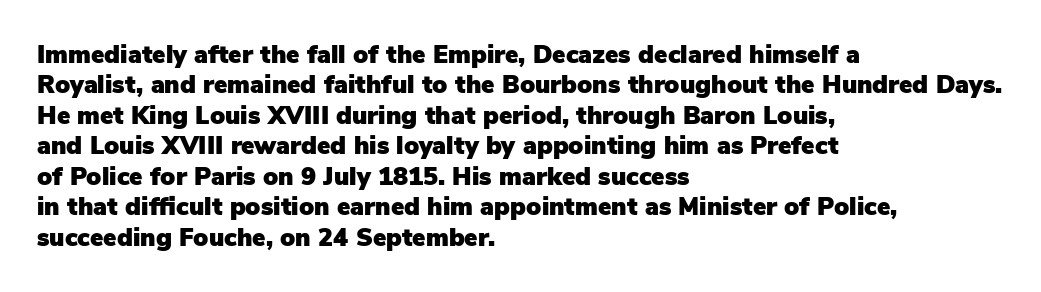
The image shows 25 px text type, upright; set left-aligned, line spacing 1.22x, normal letter spacing, not underlined.
